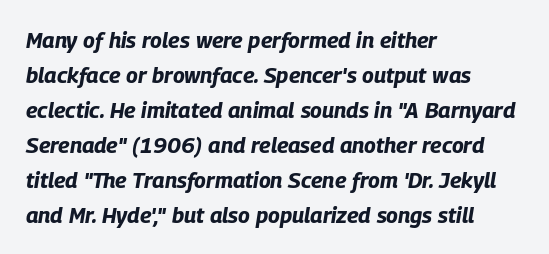
Q: Is the text bold? A: Yes.
Q: Is the text italic (slanted)? A: Yes, it leans right by about 9 degrees.
Q: Is the text underlined? A: No.
Q: How is the paragraph aligned? A: Left-aligned.
Q: Is the spacing between letters normal or unusually wide? A: Normal.
Q: Is the spacing between lines tight, normal or loose? A: Normal.
